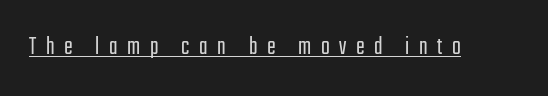
Q: Is the text bold? A: No.
Q: Is the text italic (slanted)? A: No, it is upright.
Q: Is the text underlined? A: Yes.
Q: Is the spacing between letters normal or unusually wide? A: Unusually wide.
